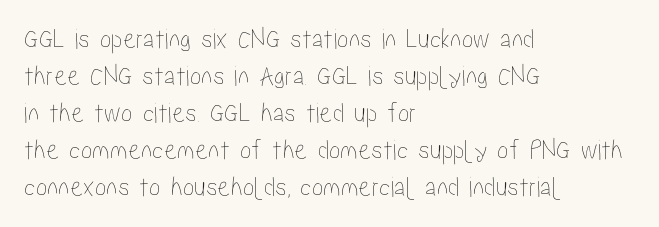
{"italic": "no", "width": "condensed", "stroke_contrast": "low", "x_height": "medium", "monospaced": "no", "underline": "no", "align": "left", "line_spacing": "normal", "line_spacing_ratio": 1.28, "letter_spacing": "normal", "letter_spacing_em": 0.0, "glyph_px": 29}
